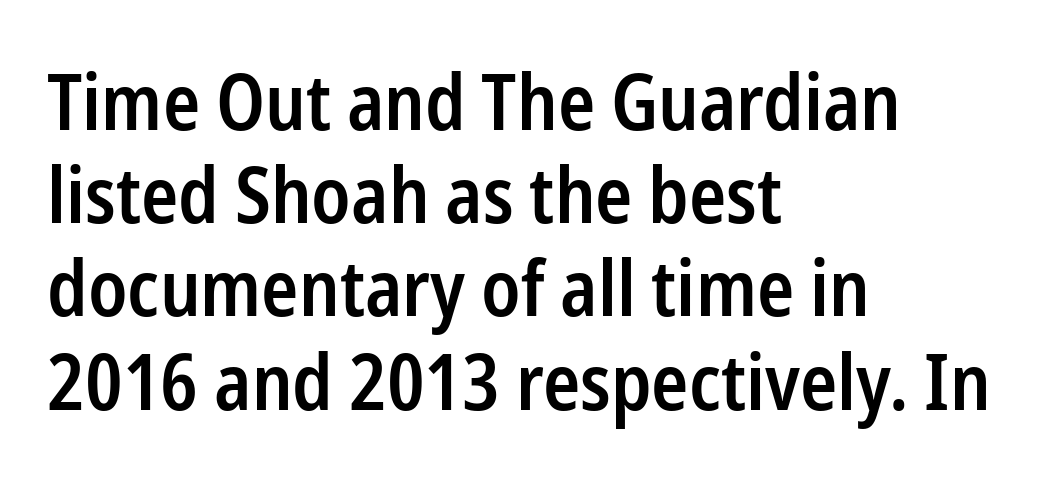
Q: Is the text bold? A: Semi-bold.
Q: Is the text italic (slanted)? A: No, it is upright.
Q: Is the typeface a serif or a sans-serif typeface? A: Sans-serif.
Q: Is the text underlined? A: No.
Q: How is the paragraph aligned? A: Left-aligned.
Q: Is the spacing between letters normal or unusually wide? A: Normal.
Q: Width (condensed, normal, or wide)? A: Condensed.
Q: Stroke contrast? A: Low.
Q: x-height? A: Medium.
Q: Monospaced? A: No.
